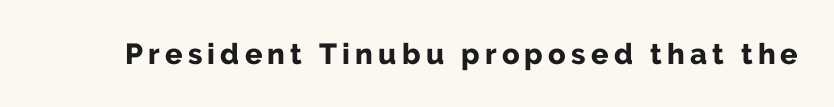
Q: Is the text bold? A: Yes.
Q: Is the text italic (slanted)? A: No, it is upright.
Q: Is the typeface a serif or a sans-serif typeface? A: Sans-serif.
Q: Is the text underlined? A: No.
Q: Width (condensed, normal, or wide)? A: Normal.
Q: Stroke contrast? A: Low.
Q: x-height? A: Medium.
Q: Monospaced? A: No.
